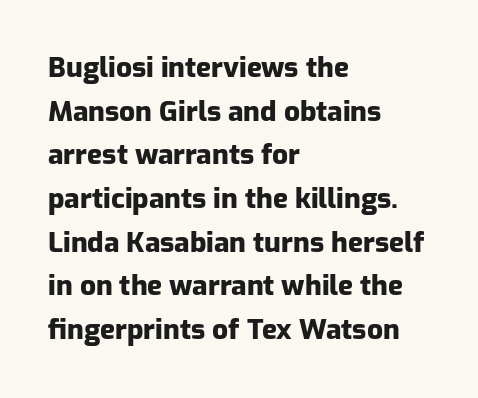
{"serif": "no", "italic": "no", "bold": "yes", "weight": "heavy", "width": "normal", "stroke_contrast": "low", "x_height": "medium", "monospaced": "no", "underline": "no", "align": "left", "line_spacing": "normal", "line_spacing_ratio": 1.56, "letter_spacing": "normal", "letter_spacing_em": 0.0, "glyph_px": 28}
